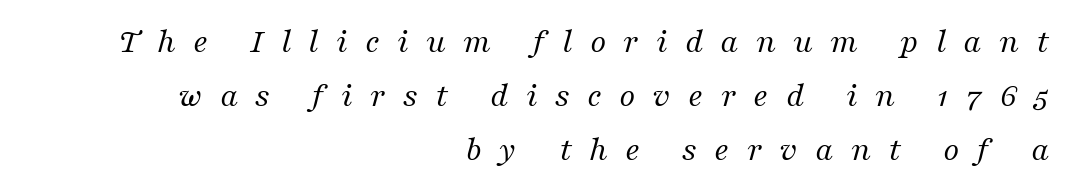
The image shows 35 px regular-weight serif type, italic (leaning right); set right-aligned, normal line spacing (1.54x), unusually wide letter spacing (+0.49 em), not underlined; medium stroke contrast and a medium x-height.
